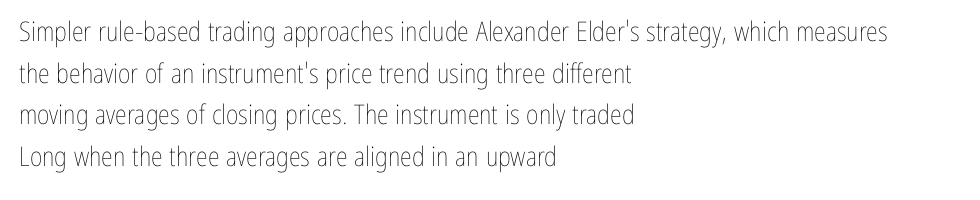
Q: Is the text bold? A: No.
Q: Is the text italic (slanted)? A: No, it is upright.
Q: Is the text underlined? A: No.
Q: How is the paragraph aligned? A: Left-aligned.
Q: Is the spacing between letters normal or unusually wide? A: Normal.
Q: Is the spacing between lines tight, normal or loose? A: Normal.
